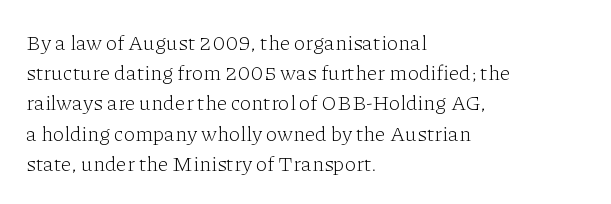
Regarding leading, the lines here are spaced in the standard way. Underline: absent. A classic flush-left, rag-right setting is used for this passage. Every character sits straight up, as roman type does.
